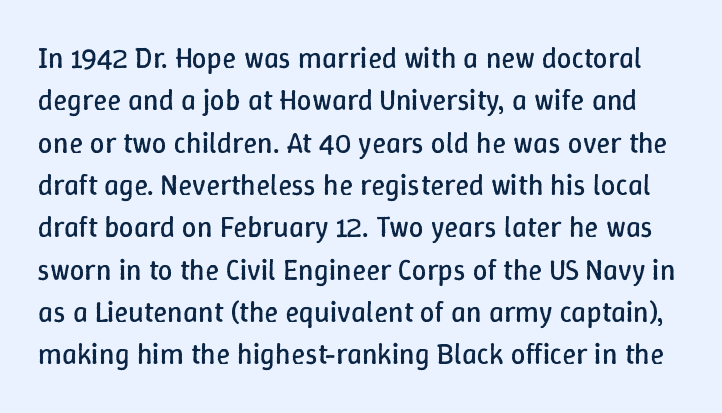
{"italic": "no", "bold": "no", "weight": "regular", "width": "normal", "stroke_contrast": "low", "x_height": "medium", "monospaced": "no", "underline": "no", "line_spacing": "normal", "line_spacing_ratio": 1.46, "letter_spacing": "normal", "letter_spacing_em": 0.0, "glyph_px": 29}
